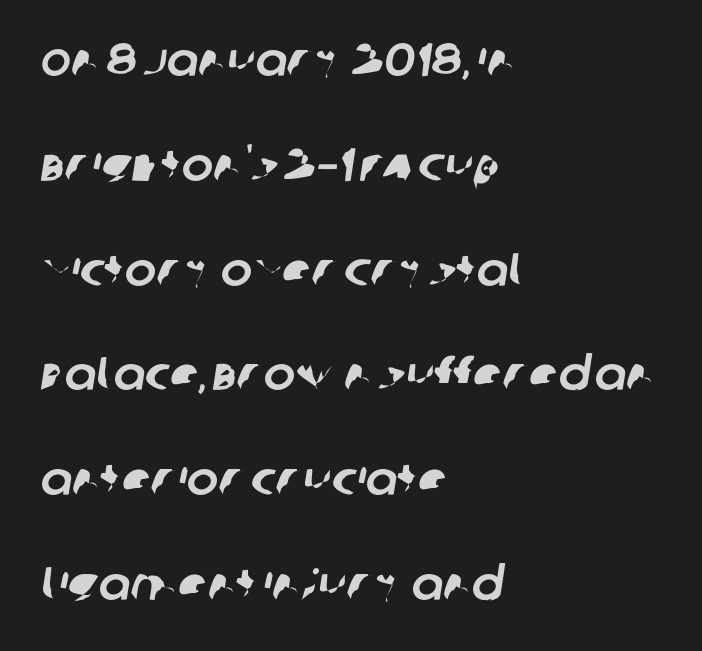
The image shows 47 px sans-serif type; set left-aligned, loose line spacing (2.23x), normal letter spacing, not underlined; low stroke contrast and a large x-height.
